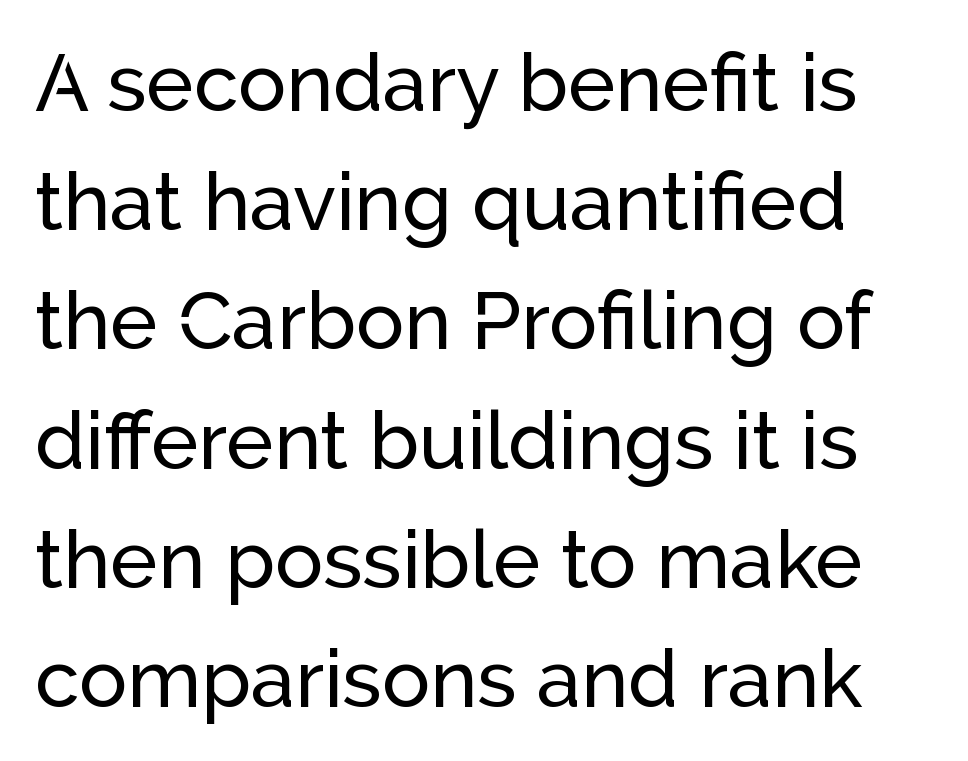
Q: Is the text italic (slanted)? A: No, it is upright.
Q: Is the typeface a serif or a sans-serif typeface? A: Sans-serif.
Q: Is the text underlined? A: No.
Q: Is the spacing between letters normal or unusually wide? A: Normal.
Q: Is the spacing between lines tight, normal or loose? A: Normal.
Q: Width (condensed, normal, or wide)? A: Normal.
Q: Stroke contrast? A: Low.
Q: x-height? A: Medium.
Q: Monospaced? A: No.
